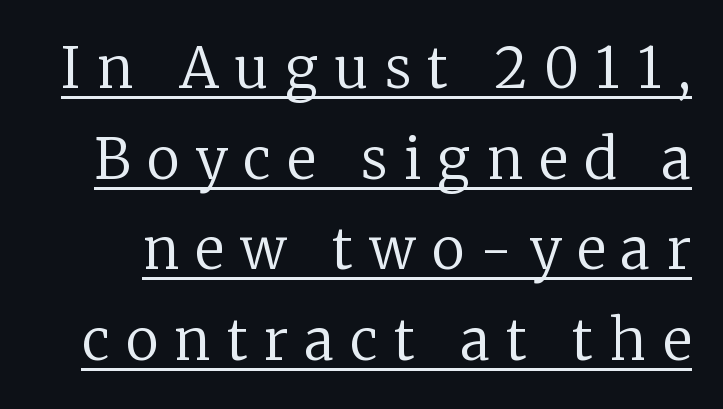
The image shows 56 px regular-weight serif type, upright; set normal line spacing (1.62x), unusually wide letter spacing (+0.29 em), underlined; low stroke contrast and a medium x-height.
